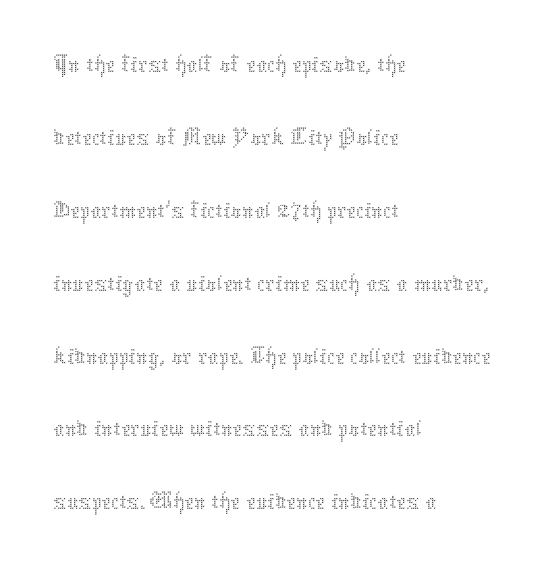
Underline: absent. You can tell it's not italic because the verticals are truly vertical. Compared with typical body copy, the letter spacing here is the same. In CSS terms this would be text-align: left.
